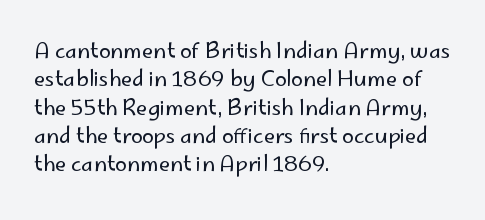
{"italic": "no", "bold": "no", "underline": "no", "align": "left", "line_spacing": "normal", "line_spacing_ratio": 1.35, "letter_spacing": "normal", "letter_spacing_em": 0.0, "glyph_px": 21}
